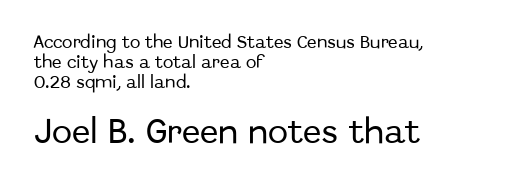
{"italic": "no", "underline": "no", "align": "left", "line_spacing": "normal", "line_spacing_ratio": 1.43, "letter_spacing": "normal", "letter_spacing_em": 0.0, "larger_block": "second", "size_ratio": 1.93, "glyph_px": 27}
